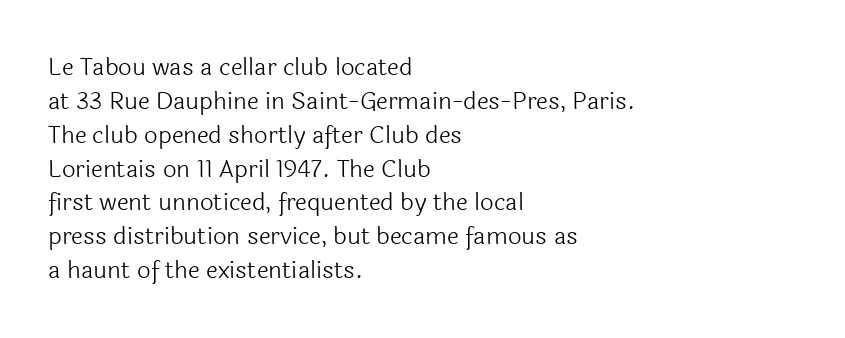
{"italic": "no", "bold": "no", "underline": "no", "align": "left", "line_spacing": "normal", "line_spacing_ratio": 1.41, "letter_spacing": "normal", "letter_spacing_em": 0.0, "glyph_px": 24}
